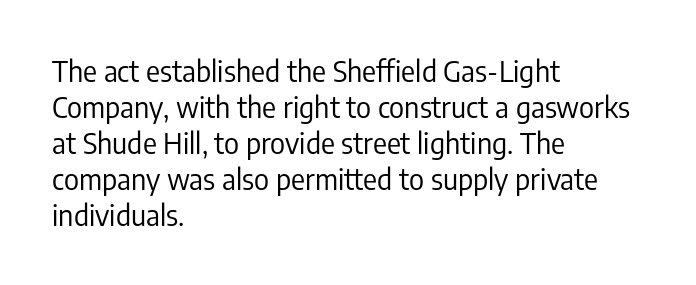
{"serif": "no", "italic": "no", "bold": "no", "weight": "regular", "width": "condensed", "stroke_contrast": "low", "x_height": "medium", "monospaced": "no", "underline": "no", "align": "left", "line_spacing_ratio": 1.24, "letter_spacing": "normal", "letter_spacing_em": 0.0, "glyph_px": 29}
